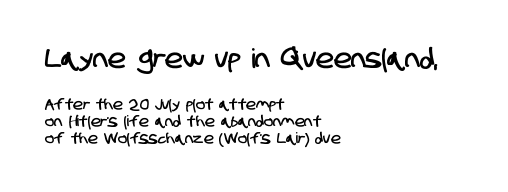
In terms of leading, this rendering errs on the cramped side. The typesetter chose a ragged-right arrangement here. The foot of each line stays bare and open. The passage shown has conventional tracking throughout.
